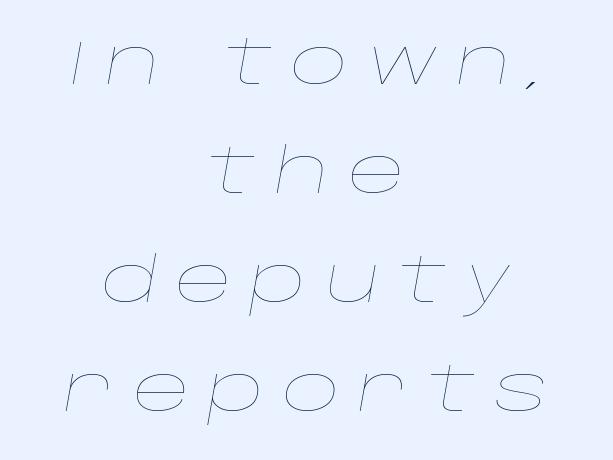
{"italic": "yes", "lean": "right", "slant_degrees": 10, "bold": "no", "weight": "thin", "width": "wide", "stroke_contrast": "low", "x_height": "large", "monospaced": "no", "underline": "no", "align": "center", "line_spacing_ratio": 1.73, "letter_spacing": "wide", "letter_spacing_em": 0.28, "glyph_px": 63}
